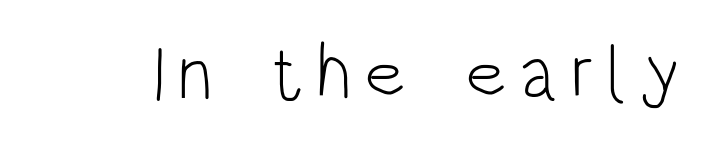
No letter is thick-stroked: the sample isn't bold. Plain, unruled lines of type. Do the characters align in a grid? No, the font is proportional. The text was rendered using a sans face with plain stroke endings. Designer's note — italics off, roman on.
